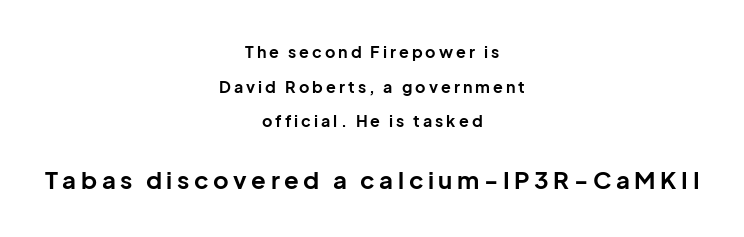
Chunky letters — that's bold for sure. Centered paragraph, ragged on both sides. These lines were composed using upright roman letters. Whoever set this made the second block the dominant, larger element.
